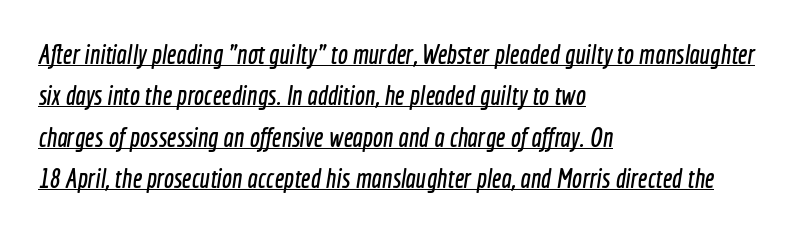
The image shows 27 px text type; set left-aligned, normal line spacing (1.53x), normal letter spacing, underlined.
